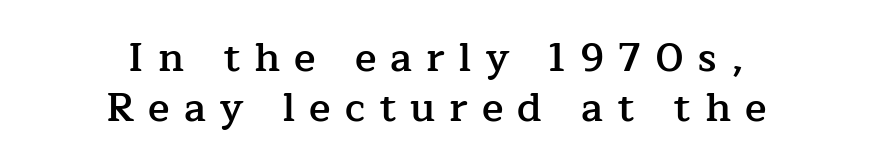
Q: Is the text bold? A: Semi-bold.
Q: Is the text italic (slanted)? A: No, it is upright.
Q: Is the typeface a serif or a sans-serif typeface? A: Serif.
Q: Is the text underlined? A: No.
Q: How is the paragraph aligned? A: Centered.
Q: Is the spacing between letters normal or unusually wide? A: Unusually wide.
Q: Is the spacing between lines tight, normal or loose? A: Normal.
Q: Width (condensed, normal, or wide)? A: Normal.
Q: Stroke contrast? A: Low.
Q: x-height? A: Medium.
Q: Monospaced? A: No.
